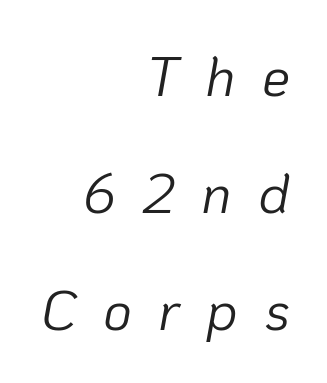
{"italic": "yes", "lean": "right", "slant_degrees": 10, "bold": "no", "weight": "light", "width": "normal", "stroke_contrast": "low", "x_height": "medium", "monospaced": "no", "underline": "no", "align": "right", "line_spacing": "loose", "line_spacing_ratio": 2.09, "letter_spacing": "wide", "letter_spacing_em": 0.47, "glyph_px": 56}
